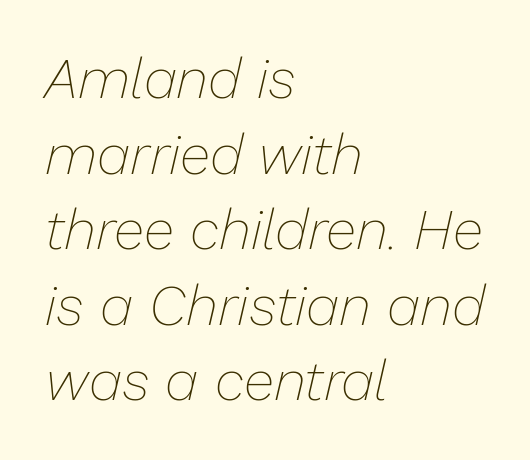
No letter is thick-stroked: the sample isn't bold. The face used here is proportionally spaced, like ordinary book or web type. The space beneath each line is pristine and unruled. Interline gaps are of average width in this sample. The passage shown has conventional tracking throughout. Looking at the ascenders, they clearly lean.
